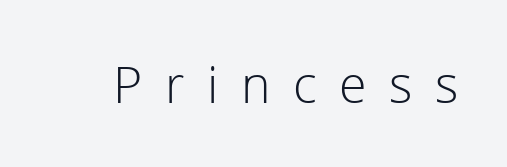
The image shows 50 px light sans-serif type, upright; set unusually wide letter spacing (+0.45 em), not underlined; a medium x-height.
